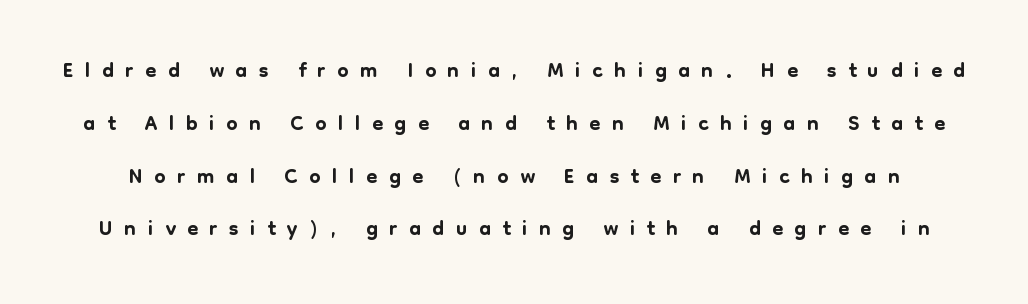
What's the leading like? Ordinary, nothing unusual. Does the type have serifs? No, each stem ends abruptly. Words float on clear page, feet unadorned. Between one letter and the next there's a generous, obvious gap.
